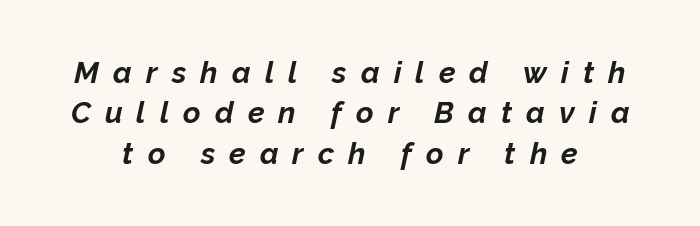
Typographic density is high because the face is bold. Style check: oblique. The specimen omits any rule beneath the text block's lines. Is this a fixed-width face? No — the glyphs have proportional, varying widths.
